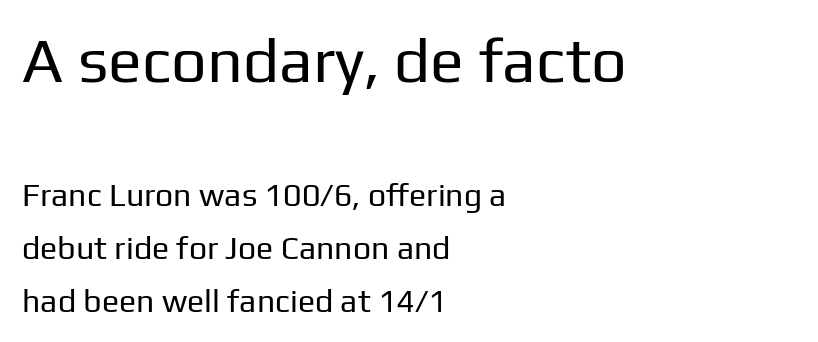
The image shows 63 px regular-weight sans-serif type, upright; set left-aligned, normal line spacing (1.65x), normal letter spacing, not underlined; the first (top) block is 1.97x larger; low stroke contrast and a medium x-height.
